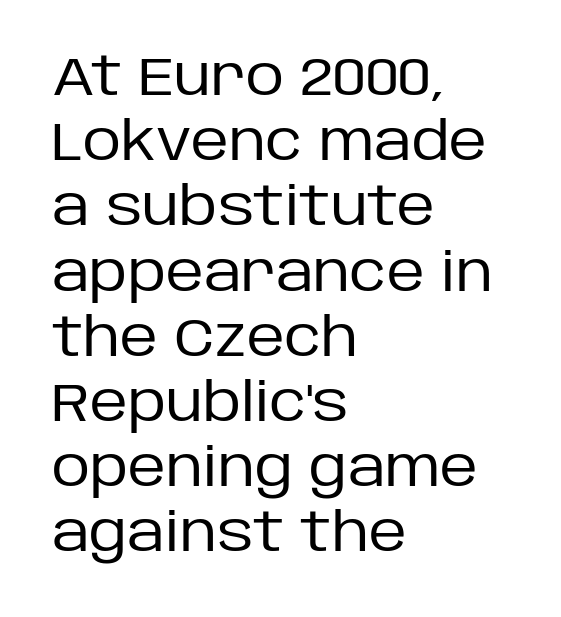
The image shows 53 px regular-weight sans-serif type, upright; set left-aligned, line spacing 1.23x, normal letter spacing, not underlined; low stroke contrast and a large x-height.
